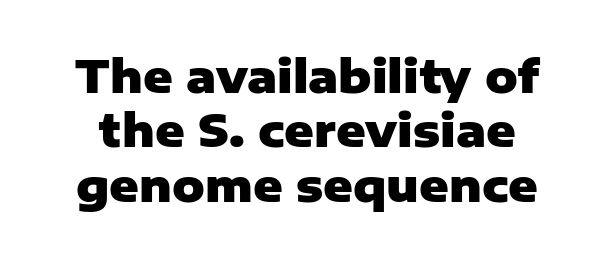
The image shows 45 px heavy sans-serif type, upright; set line spacing 1.21x, normal letter spacing, not underlined; low stroke contrast and a medium x-height.
